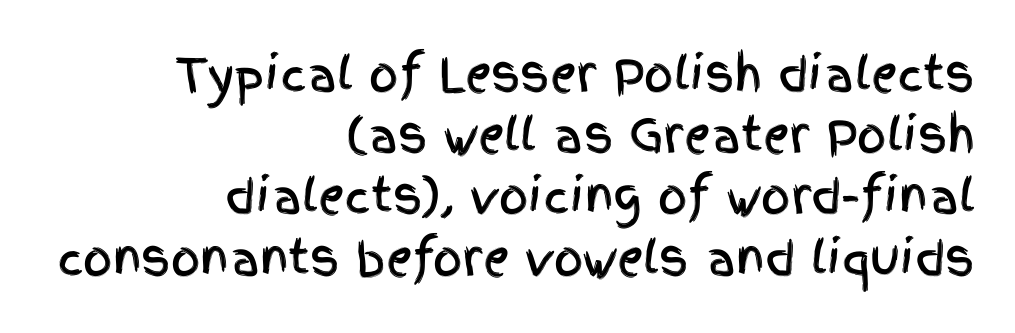
Q: Is the text italic (slanted)? A: No, it is upright.
Q: Is the typeface a serif or a sans-serif typeface? A: Sans-serif.
Q: Is the text underlined? A: No.
Q: How is the paragraph aligned? A: Right-aligned.
Q: Is the spacing between letters normal or unusually wide? A: Normal.
Q: Is the spacing between lines tight, normal or loose? A: Normal.
Q: Width (condensed, normal, or wide)? A: Condensed.
Q: x-height? A: Large.
Q: Monospaced? A: No.
